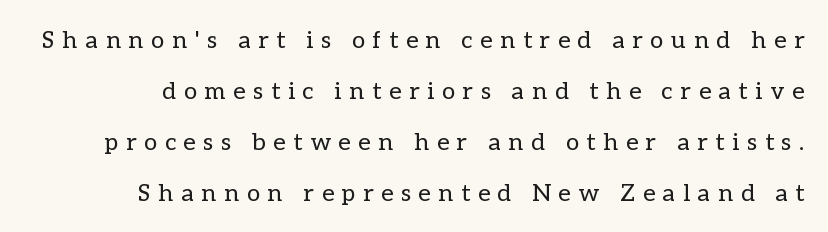
The image shows 24 px text type, upright; set loose line spacing (2.13x), unusually wide letter spacing (+0.33 em), not underlined.
